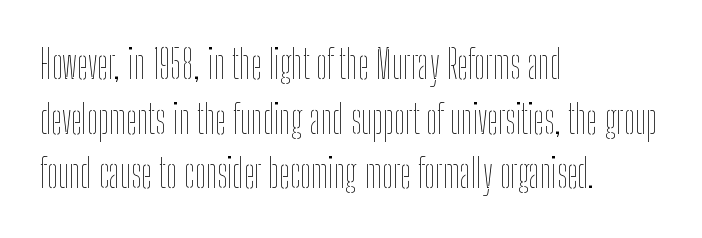
Q: Is the text bold? A: No.
Q: Is the text italic (slanted)? A: No, it is upright.
Q: Is the text underlined? A: No.
Q: How is the paragraph aligned? A: Left-aligned.
Q: Is the spacing between letters normal or unusually wide? A: Normal.
Q: Is the spacing between lines tight, normal or loose? A: Normal.
Q: Width (condensed, normal, or wide)? A: Condensed.
Q: Stroke contrast? A: Low.
Q: x-height? A: Medium.
Q: Monospaced? A: No.
